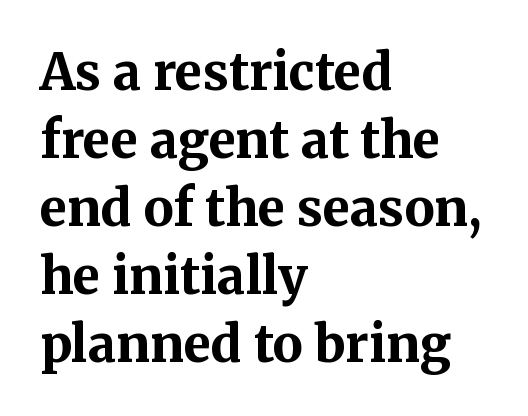
Q: Is the text bold? A: Yes.
Q: Is the text italic (slanted)? A: No, it is upright.
Q: Is the typeface a serif or a sans-serif typeface? A: Serif.
Q: Is the text underlined? A: No.
Q: How is the paragraph aligned? A: Left-aligned.
Q: Is the spacing between letters normal or unusually wide? A: Normal.
Q: Is the spacing between lines tight, normal or loose? A: Normal.
Q: Width (condensed, normal, or wide)? A: Normal.
Q: Stroke contrast? A: Medium.
Q: x-height? A: Medium.
Q: Monospaced? A: No.
